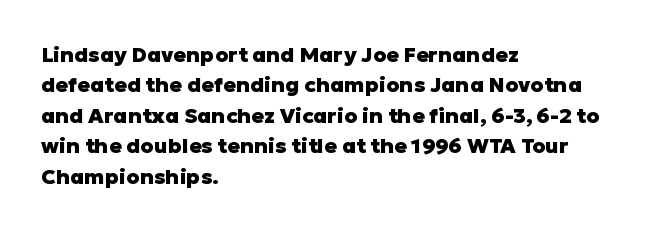
{"italic": "no", "bold": "yes", "underline": "no", "align": "left", "line_spacing": "normal", "line_spacing_ratio": 1.45, "letter_spacing": "normal", "letter_spacing_em": 0.0, "glyph_px": 21}
